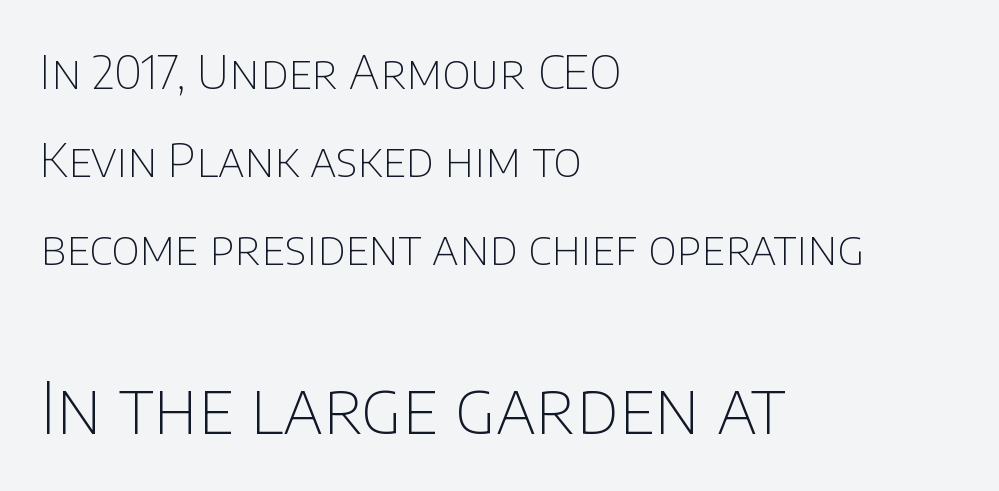
The typeface chosen for these lines omits serifs. The typography opts for an upright posture over an oblique one. Does extra space separate the letters? No, they use regular spacing. The gap between lines stays unmarked. Note the varied advance widths — an 'i' is clearly narrower than an 'm'.
